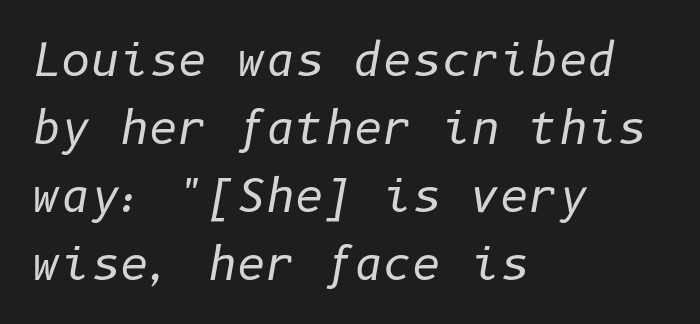
The passage shown stacks its lines at a standard gap. Horizontally, the lines are justified to the leading edge only. This sample uses plain, unmodified letter spacing. Nobody drew a line under any word here. There's an unmistakable incline to the writing here. The weight would be labelled regular, book, light, or lighter still.
